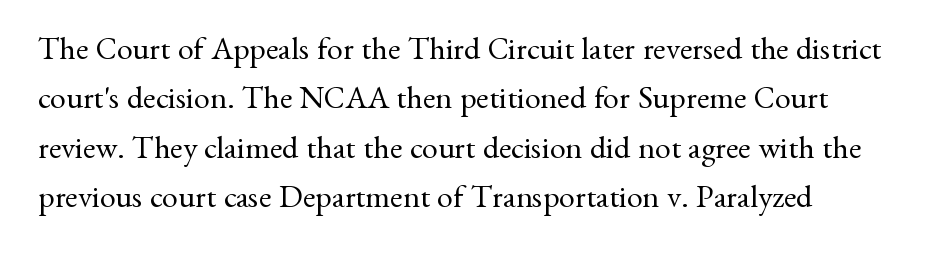
The image shows 32 px regular-weight serif type, upright; set normal line spacing (1.54x), normal letter spacing, not underlined; medium stroke contrast and a small x-height.
